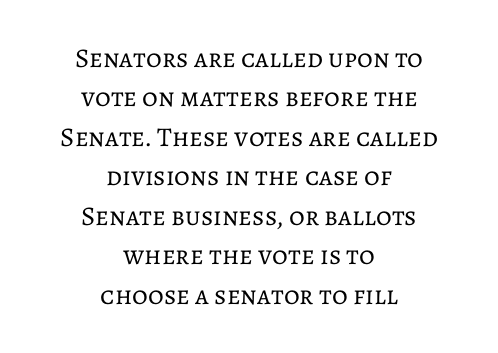
The image shows 27 px text type, upright; set centered, normal line spacing (1.46x), normal letter spacing, not underlined.
